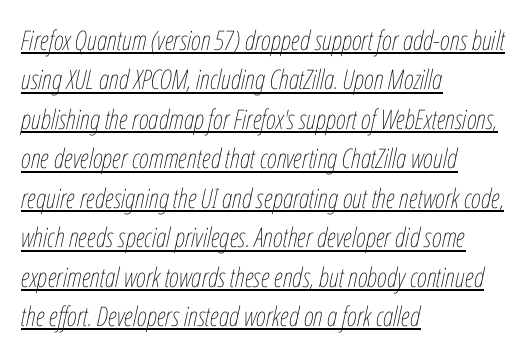
The letters are slanted; this is an italic face. A typesetter would call this leading conventional body-copy spacing. The passage is arranged the way most books set body copy — flush left. Bold? No — there's no thickening of the strokes. Does a line run under the words? Yes, clearly. Is the letter spacing exaggerated? No — it looks like the ordinary default.
